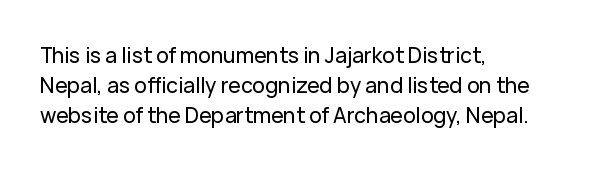
The image shows 21 px text type, upright; set left-aligned, normal line spacing (1.44x), normal letter spacing, not underlined.
